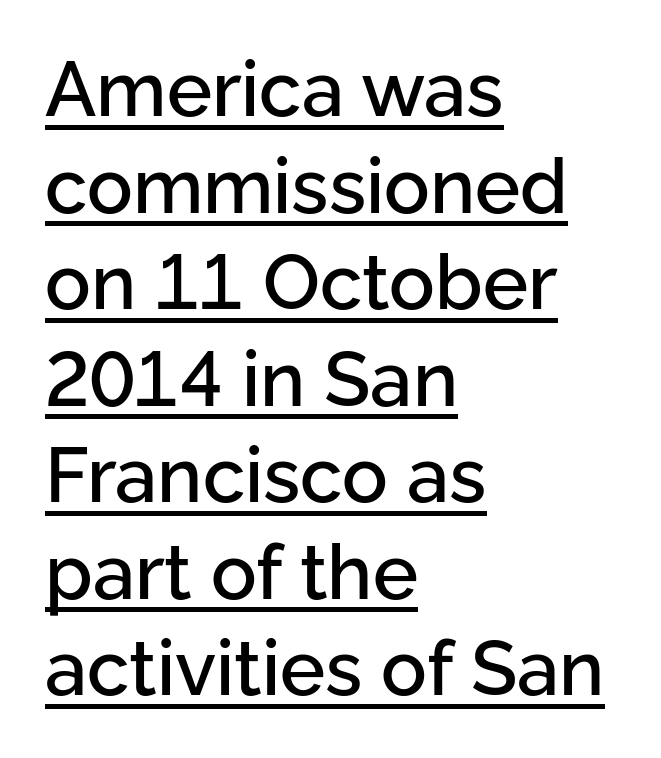
{"serif": "no", "italic": "no", "width": "normal", "stroke_contrast": "low", "x_height": "medium", "monospaced": "no", "underline": "yes", "align": "left", "line_spacing": "normal", "line_spacing_ratio": 1.27, "letter_spacing": "normal", "letter_spacing_em": 0.0, "glyph_px": 76}
